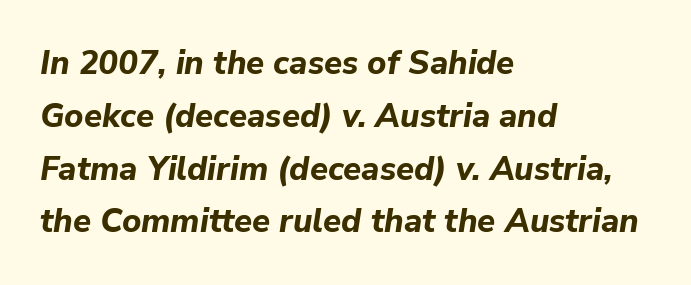
The image shows 33 px bold type, italic (leaning right); set left-aligned, normal line spacing (1.6x), normal letter spacing, not underlined; low stroke contrast and a medium x-height.
